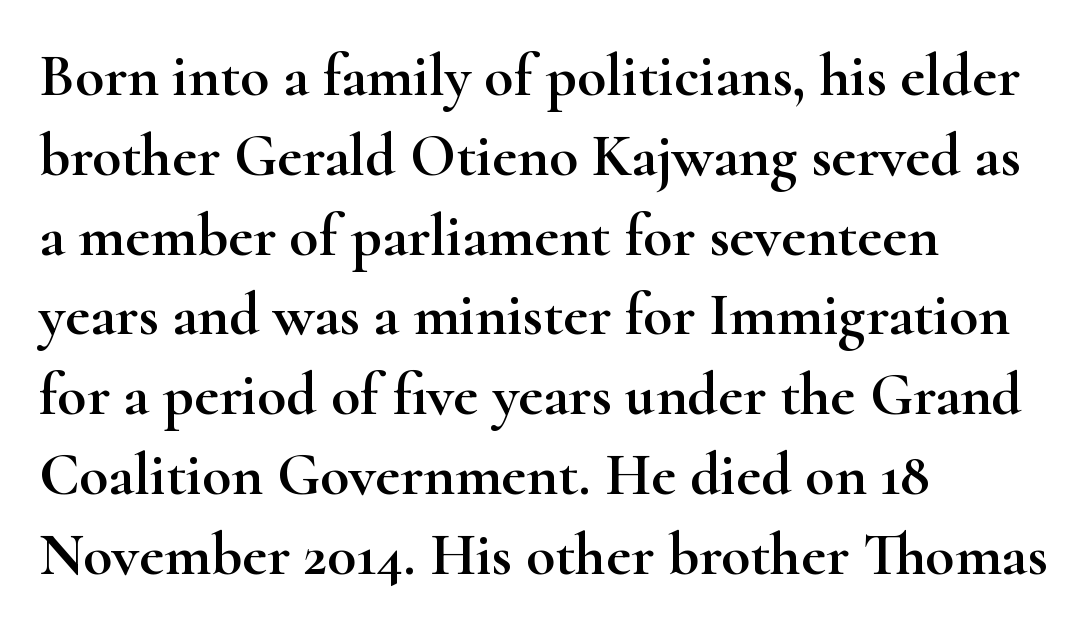
Unlike a clean sans, this face finishes its strokes with serifs. It's the straight-up-and-down kind of type. This block has exactly the height ordinary leading produces. The paragraph has a hard left edge and a soft right edge.
